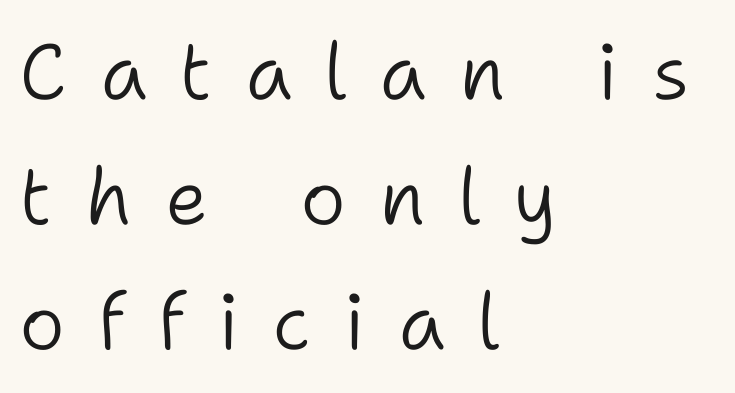
Q: Is the text bold? A: No.
Q: Is the text italic (slanted)? A: No, it is upright.
Q: Is the typeface a serif or a sans-serif typeface? A: Sans-serif.
Q: Is the text underlined? A: No.
Q: How is the paragraph aligned? A: Left-aligned.
Q: Is the spacing between letters normal or unusually wide? A: Unusually wide.
Q: Is the spacing between lines tight, normal or loose? A: Normal.
Q: Width (condensed, normal, or wide)? A: Normal.
Q: Stroke contrast? A: Low.
Q: x-height? A: Medium.
Q: Monospaced? A: No.
